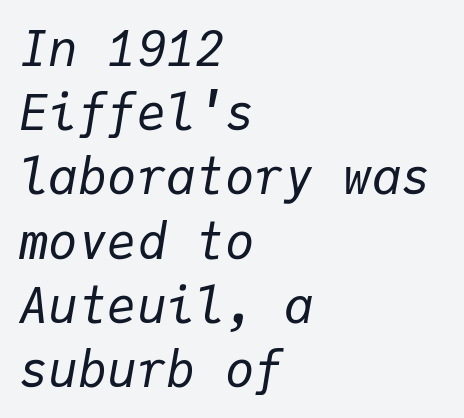
{"italic": "yes", "lean": "right", "slant_degrees": 9, "bold": "no", "weight": "regular", "width": "normal", "stroke_contrast": "low", "x_height": "medium", "monospaced": "yes", "underline": "no", "align": "left", "line_spacing": "normal", "line_spacing_ratio": 1.31, "letter_spacing": "normal", "letter_spacing_em": 0.0, "glyph_px": 49}
